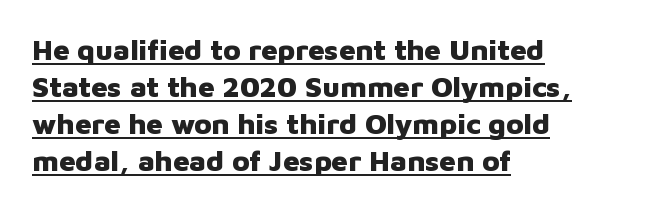
Visually the block forms a straight wall on the left and a jagged coastline on the right. Does extra space separate the letters? No, they use regular spacing. This is heavy type, rendered in bold. Posture: upright roman. Character widths vary here, with narrow letters taking less room than wide ones.
